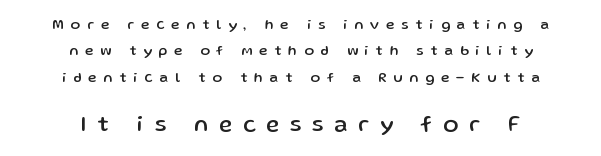
The image shows 22 px text type, upright; set centered, line spacing 1.89x, unusually wide letter spacing (+0.5 em), not underlined; the second (bottom) block is 1.57x larger.
